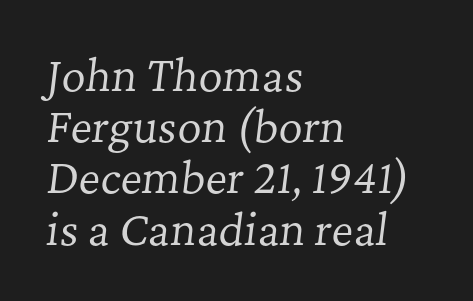
Q: Is the text bold? A: No.
Q: Is the text italic (slanted)? A: Yes, it leans right by about 7 degrees.
Q: Is the typeface a serif or a sans-serif typeface? A: Serif.
Q: Is the text underlined? A: No.
Q: How is the paragraph aligned? A: Left-aligned.
Q: Is the spacing between letters normal or unusually wide? A: Normal.
Q: Width (condensed, normal, or wide)? A: Normal.
Q: Stroke contrast? A: Low.
Q: x-height? A: Medium.
Q: Monospaced? A: No.
